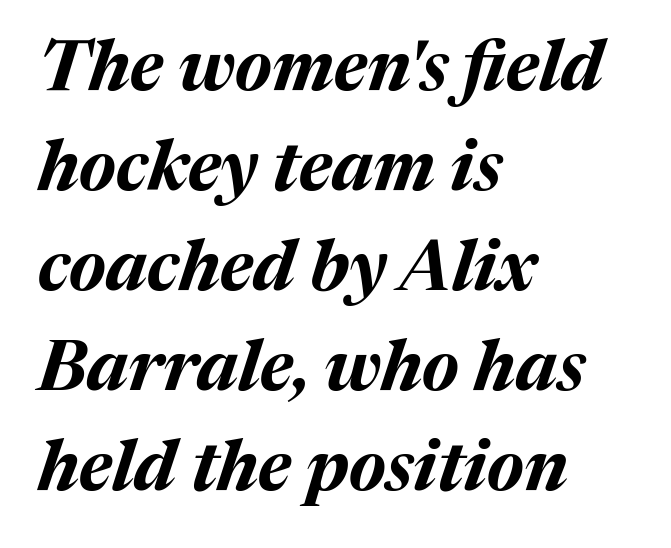
Q: Is the text bold? A: Yes.
Q: Is the text italic (slanted)? A: Yes, it leans right by about 17 degrees.
Q: Is the text underlined? A: No.
Q: How is the paragraph aligned? A: Left-aligned.
Q: Is the spacing between letters normal or unusually wide? A: Normal.
Q: Is the spacing between lines tight, normal or loose? A: Normal.
Q: Width (condensed, normal, or wide)? A: Normal.
Q: Stroke contrast? A: Medium.
Q: x-height? A: Medium.
Q: Monospaced? A: No.
